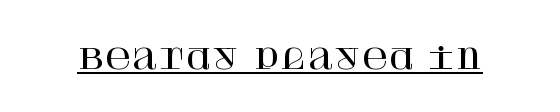
In terms of posture, this sample is upright. Nothing unusual about the tracking: characters are spaced as the font intends. The text was rendered using a seriffed face with decorative stroke endings. Quick note: underline on.
